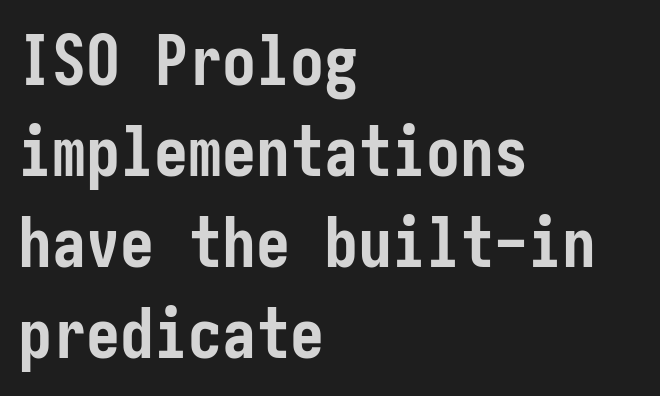
You can tell from the bare stems that sans-serif type was used. Leading matches the norm, producing a regular column. Characters remain perfectly vertical along every line. A typesetter would call this zero additional tracking.
